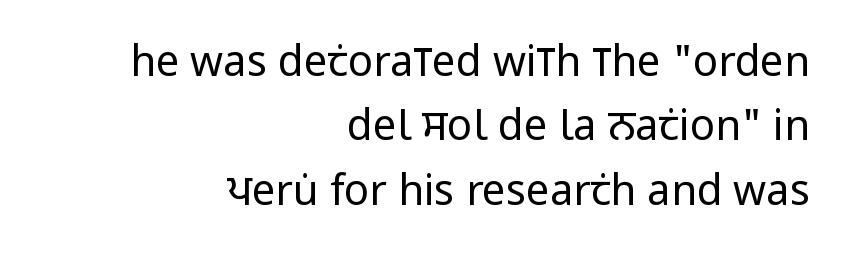
Every row of glyphs terminates at an identical x-position on the right. Honestly, the row spacing looks completely unremarkable. Tracking here is standard; glyphs follow each other at the usual distance. The baseline area is clear. The face used here is proportionally spaced, like ordinary book or web type.
